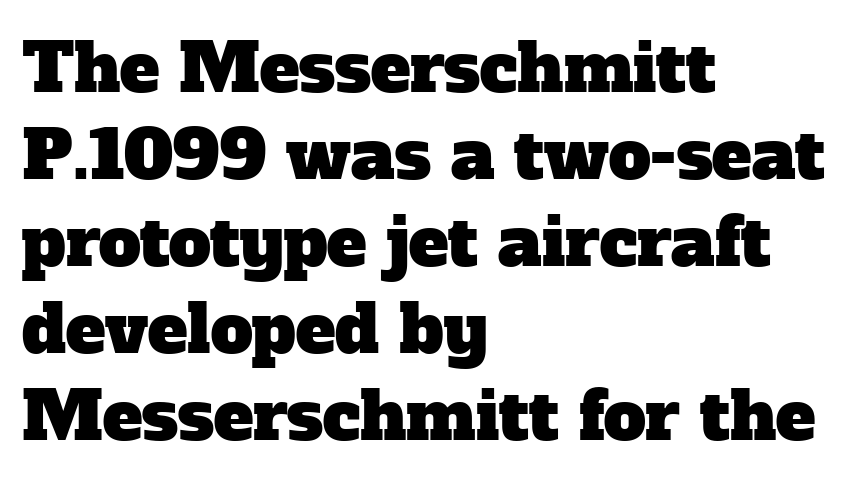
Observe the serifs anchoring each vertical stroke in this sample. Horizontally, the lines are justified to the leading edge only. Proportional: the letters do not fall into vertical columns. Descenders are the only things crossing below the line.
